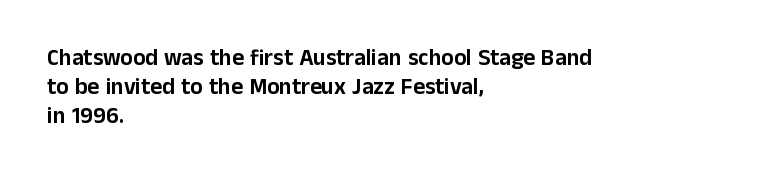
Q: Is the text italic (slanted)? A: No, it is upright.
Q: Is the text underlined? A: No.
Q: How is the paragraph aligned? A: Left-aligned.
Q: Is the spacing between letters normal or unusually wide? A: Normal.
Q: Is the spacing between lines tight, normal or loose? A: Normal.
